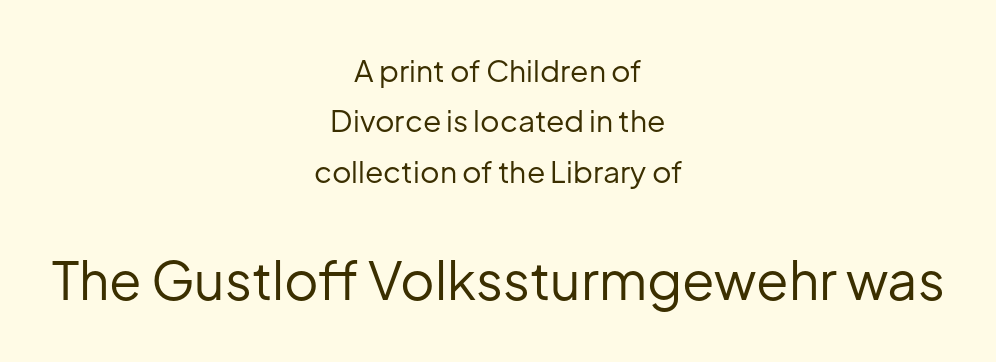
The image shows 53 px regular-weight sans-serif type, upright; set centered, normal line spacing (1.68x), normal letter spacing, not underlined; the second (bottom) block is 1.77x larger; low stroke contrast and a medium x-height.
